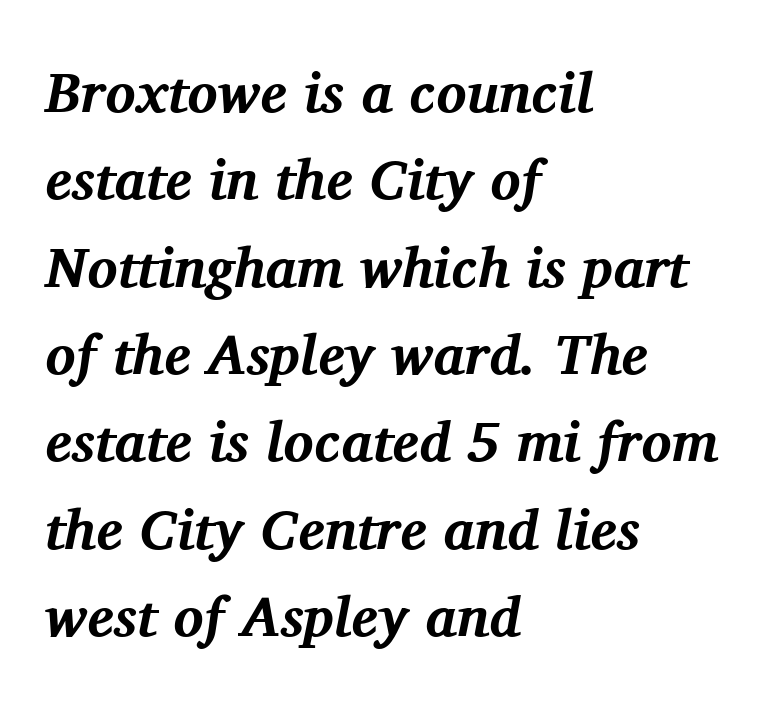
The image shows 56 px bold serif type, italic (leaning right); set left-aligned, normal line spacing (1.56x), normal letter spacing, not underlined; medium stroke contrast and a medium x-height.
